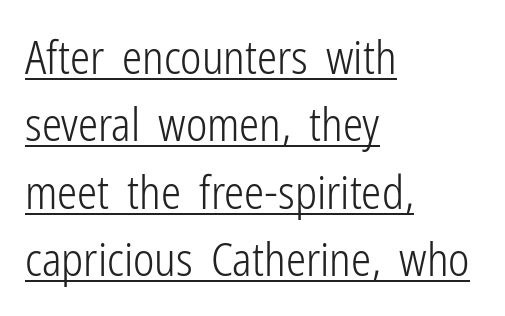
The letters look calm and open, with moderate or lighter stems. Looks like regular typesetting: each glyph gets only the width it needs. The lines sit at an ordinary, default distance from one another. Is there an underline? Yes — a line sits under the letters.
